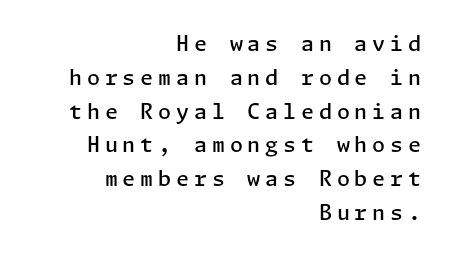
The image shows 21 px text type, upright; set right-aligned, normal line spacing (1.61x), unusually wide letter spacing (+0.23 em), not underlined.
